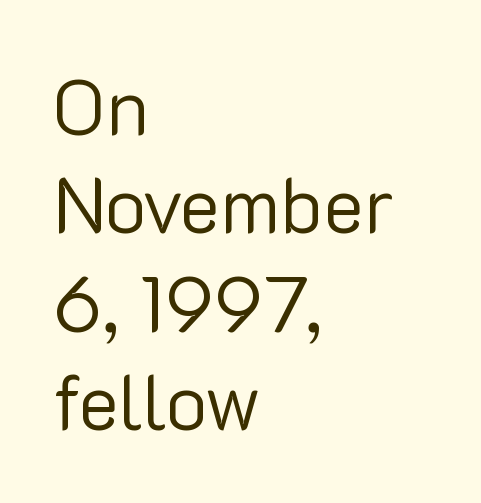
{"serif": "no", "italic": "no", "bold": "no", "weight": "regular", "width": "normal", "stroke_contrast": "low", "x_height": "medium", "monospaced": "no", "underline": "no", "align": "left", "line_spacing": "normal", "line_spacing_ratio": 1.26, "letter_spacing": "normal", "letter_spacing_em": 0.0, "glyph_px": 78}
